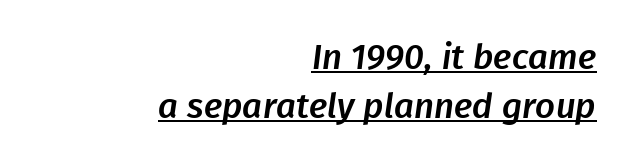
Q: Is the typeface a serif or a sans-serif typeface? A: Sans-serif.
Q: Is the text underlined? A: Yes.
Q: How is the paragraph aligned? A: Right-aligned.
Q: Is the spacing between letters normal or unusually wide? A: Normal.
Q: Is the spacing between lines tight, normal or loose? A: Normal.
Q: Width (condensed, normal, or wide)? A: Normal.
Q: Stroke contrast? A: Low.
Q: x-height? A: Medium.
Q: Monospaced? A: No.
